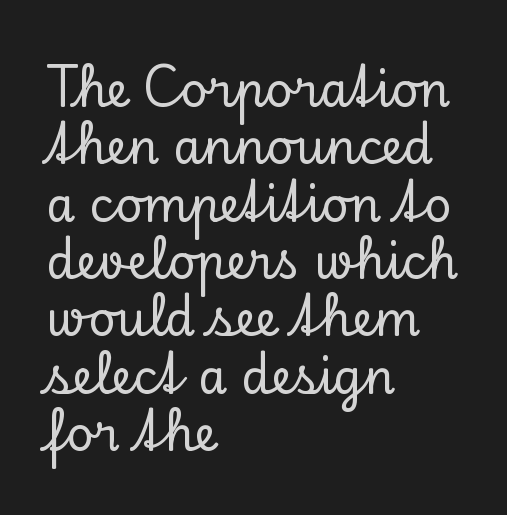
{"italic": "no", "width": "normal", "stroke_contrast": "low", "x_height": "small", "monospaced": "no", "underline": "no", "align": "left", "line_spacing_ratio": 1.22, "letter_spacing": "normal", "letter_spacing_em": 0.0, "glyph_px": 47}
